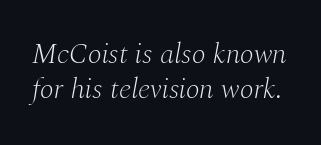
Q: Is the text bold? A: No.
Q: Is the text italic (slanted)? A: Yes, it leans right by about 10 degrees.
Q: Is the typeface a serif or a sans-serif typeface? A: Serif.
Q: Is the text underlined? A: No.
Q: Is the spacing between letters normal or unusually wide? A: Normal.
Q: Width (condensed, normal, or wide)? A: Normal.
Q: Stroke contrast? A: Medium.
Q: x-height? A: Medium.
Q: Monospaced? A: No.
